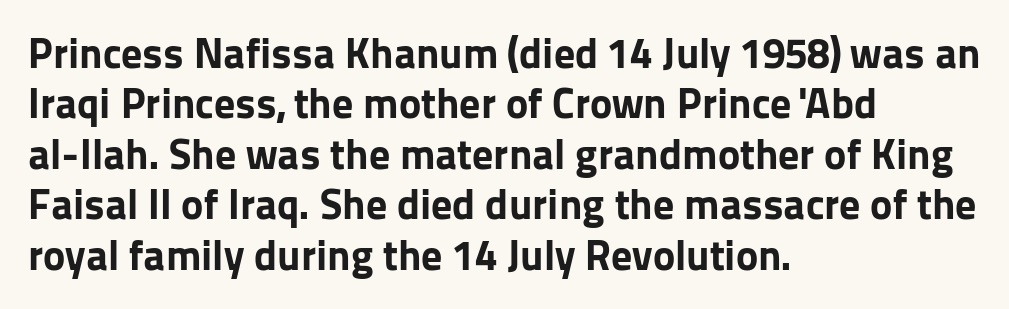
{"serif": "no", "italic": "no", "bold": "yes", "weight": "bold", "width": "normal", "stroke_contrast": "low", "x_height": "medium", "monospaced": "no", "underline": "no", "align": "left", "line_spacing_ratio": 1.2, "letter_spacing": "normal", "letter_spacing_em": 0.0, "glyph_px": 42}
